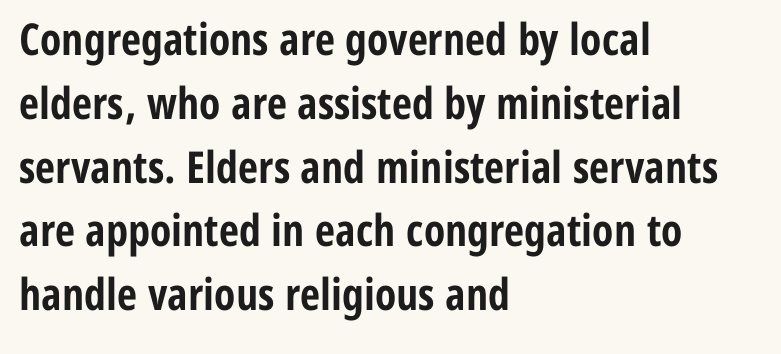
The image shows 44 px bold, condensed sans-serif type, upright; set left-aligned, normal line spacing (1.45x), normal letter spacing, not underlined; low stroke contrast and a medium x-height.
